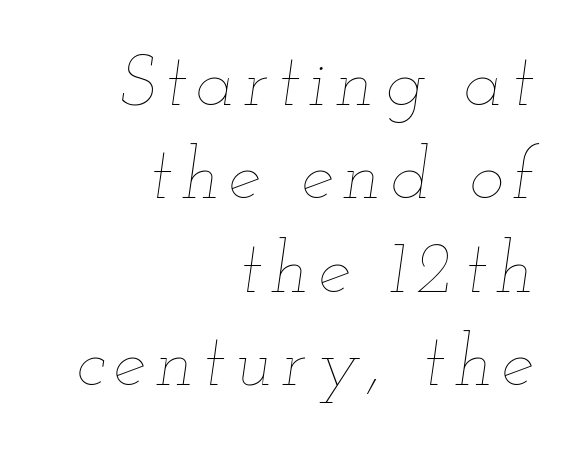
The image shows 73 px thin, wide type, italic (leaning right); set right-aligned, normal line spacing (1.28x), not underlined; low stroke contrast and a small x-height.
